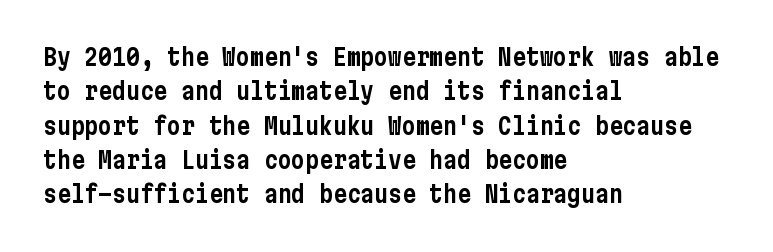
{"italic": "no", "underline": "no", "align": "left", "line_spacing": "normal", "line_spacing_ratio": 1.49, "letter_spacing": "normal", "letter_spacing_em": 0.0, "glyph_px": 23}
